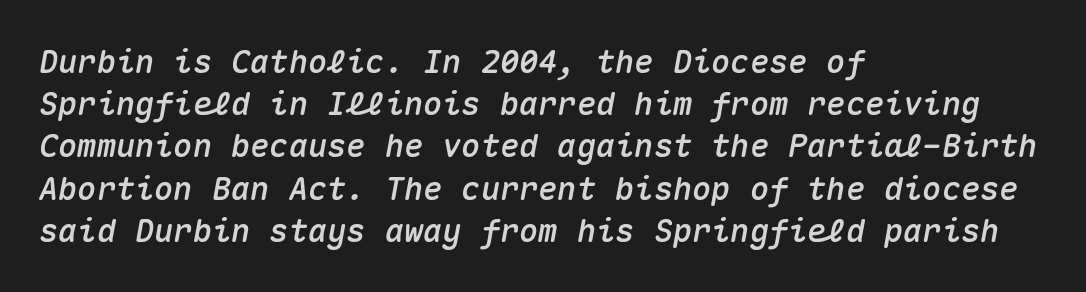
{"italic": "yes", "lean": "right", "slant_degrees": 10, "width": "normal", "stroke_contrast": "medium", "x_height": "medium", "monospaced": "yes", "underline": "no", "align": "left", "line_spacing": "normal", "line_spacing_ratio": 1.32, "letter_spacing": "normal", "letter_spacing_em": 0.0, "glyph_px": 32}
